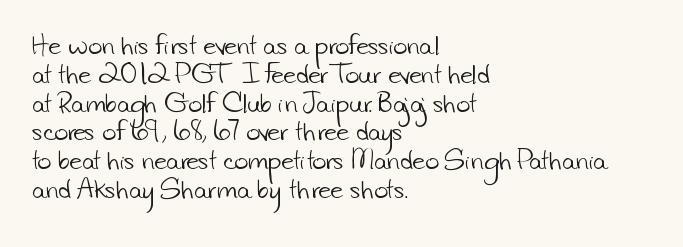
{"bold": "no", "underline": "no", "align": "left", "line_spacing_ratio": 1.2, "letter_spacing": "normal", "letter_spacing_em": 0.0, "glyph_px": 24}
